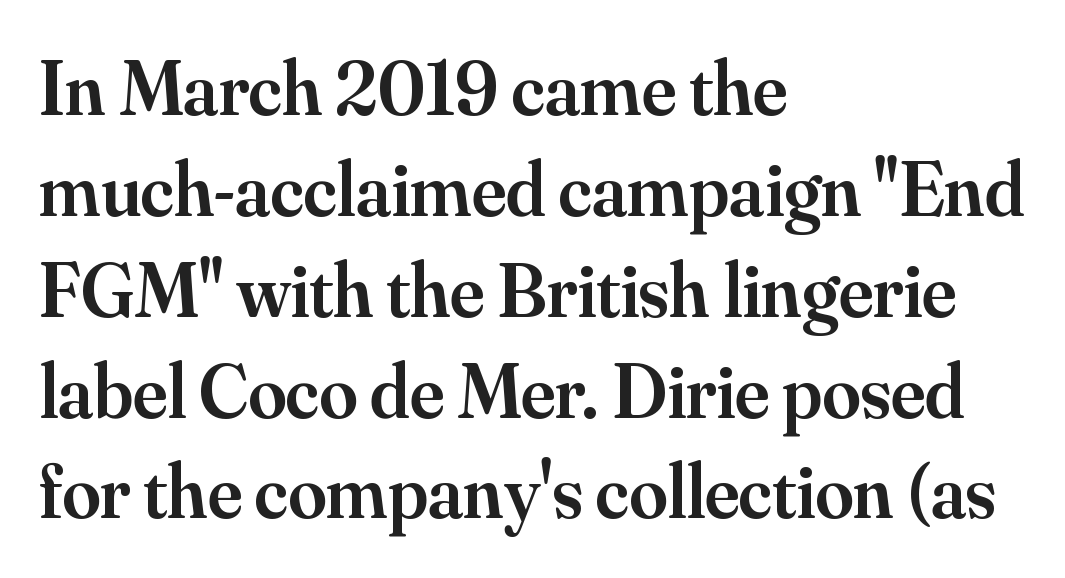
{"serif": "yes", "italic": "no", "bold": "semi", "weight": "semibold", "width": "normal", "stroke_contrast": "medium", "x_height": "small", "monospaced": "no", "underline": "no", "align": "left", "line_spacing": "normal", "line_spacing_ratio": 1.31, "letter_spacing": "normal", "letter_spacing_em": 0.0, "glyph_px": 77}
